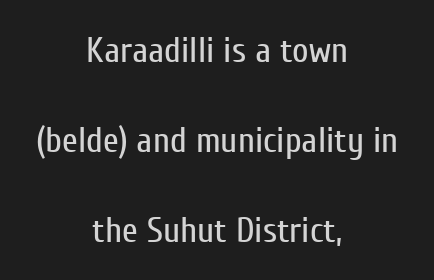
{"serif": "no", "italic": "no", "bold": "no", "weight": "regular", "width": "condensed", "stroke_contrast": "low", "x_height": "medium", "monospaced": "no", "underline": "no", "align": "center", "line_spacing": "loose", "line_spacing_ratio": 2.5, "letter_spacing": "normal", "letter_spacing_em": 0.0, "glyph_px": 36}
